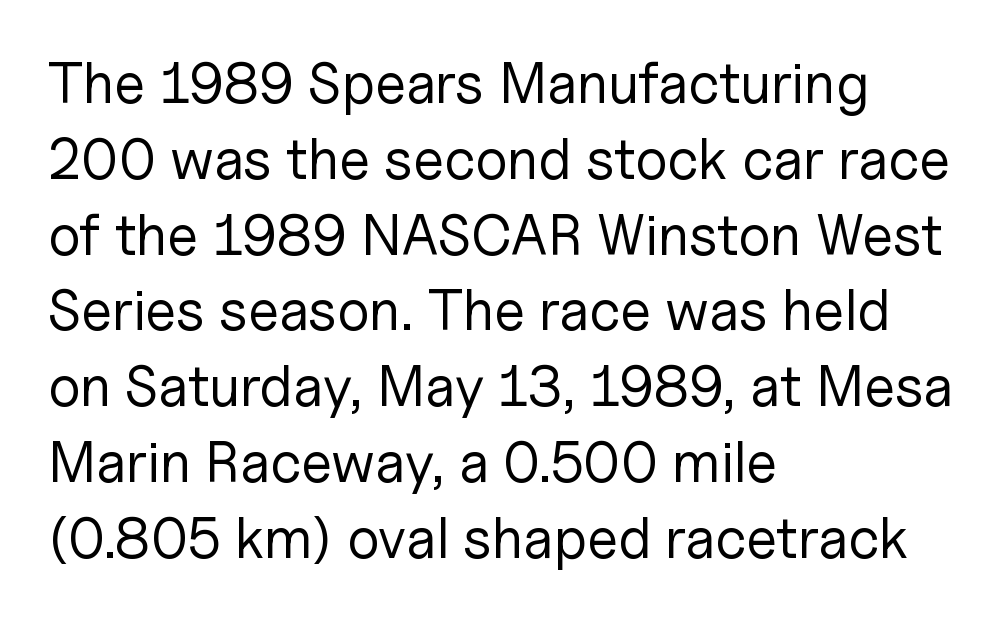
{"serif": "no", "italic": "no", "bold": "no", "weight": "regular", "width": "normal", "stroke_contrast": "low", "x_height": "medium", "monospaced": "no", "underline": "no", "align": "left", "line_spacing": "normal", "line_spacing_ratio": 1.33, "letter_spacing": "normal", "letter_spacing_em": 0.0, "glyph_px": 57}
